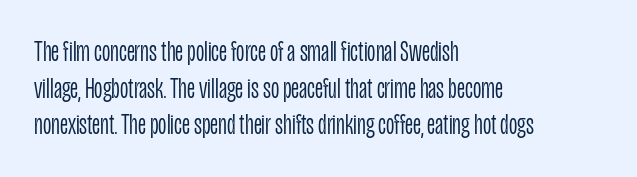
{"serif": "no", "italic": "no", "bold": "no", "weight": "light", "width": "condensed", "stroke_contrast": "low", "x_height": "large", "monospaced": "no", "underline": "no", "align": "left", "line_spacing": "normal", "line_spacing_ratio": 1.26, "letter_spacing": "normal", "letter_spacing_em": 0.0, "glyph_px": 29}
